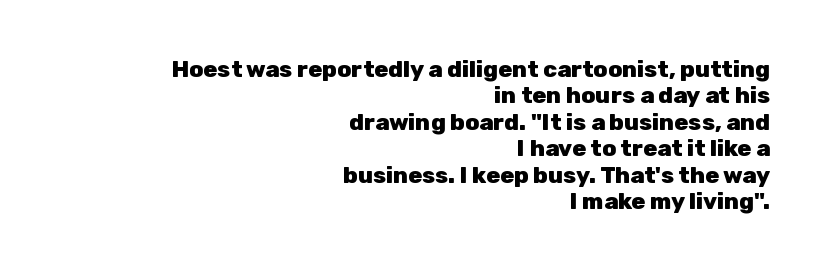
Q: Is the text bold? A: Yes.
Q: Is the text italic (slanted)? A: No, it is upright.
Q: Is the text underlined? A: No.
Q: How is the paragraph aligned? A: Right-aligned.
Q: Is the spacing between letters normal or unusually wide? A: Normal.
Q: Is the spacing between lines tight, normal or loose? A: Tight.
